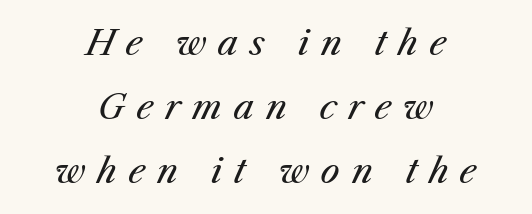
The image shows 34 px regular-weight type, italic (leaning right); set centered, line spacing 1.88x, unusually wide letter spacing (+0.34 em), not underlined; medium stroke contrast and a medium x-height.
